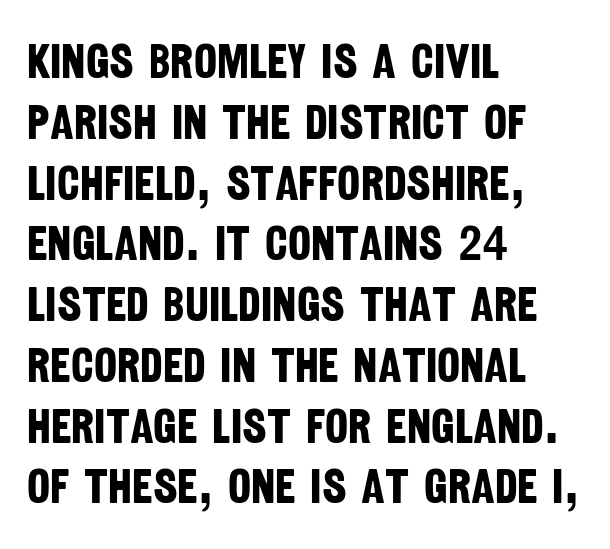
Q: Is the text bold? A: Yes.
Q: Is the typeface a serif or a sans-serif typeface? A: Sans-serif.
Q: Is the text underlined? A: No.
Q: How is the paragraph aligned? A: Left-aligned.
Q: Is the spacing between letters normal or unusually wide? A: Normal.
Q: Width (condensed, normal, or wide)? A: Condensed.
Q: Stroke contrast? A: Low.
Q: x-height? A: Large.
Q: Monospaced? A: No.
